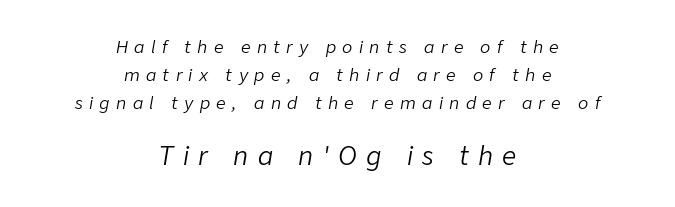
Q: Is the text bold? A: No.
Q: Is the text italic (slanted)? A: Yes, it leans right by about 9 degrees.
Q: Is the text underlined? A: No.
Q: How is the paragraph aligned? A: Centered.
Q: Is the spacing between letters normal or unusually wide? A: Unusually wide.
Q: Is the spacing between lines tight, normal or loose? A: Normal.
Q: Which block of text is set in a larger size, the first (top) or the second (bottom)? A: The second (bottom) one.
